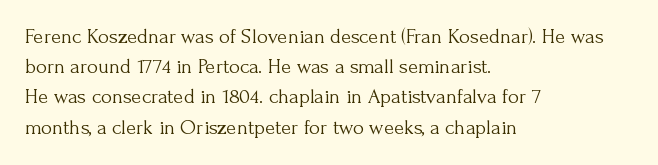
Regarding leading, the lines here are spaced in the standard way. Underline: absent. A classic flush-left, rag-right setting is used for this passage. Every character sits straight up, as roman type does.
